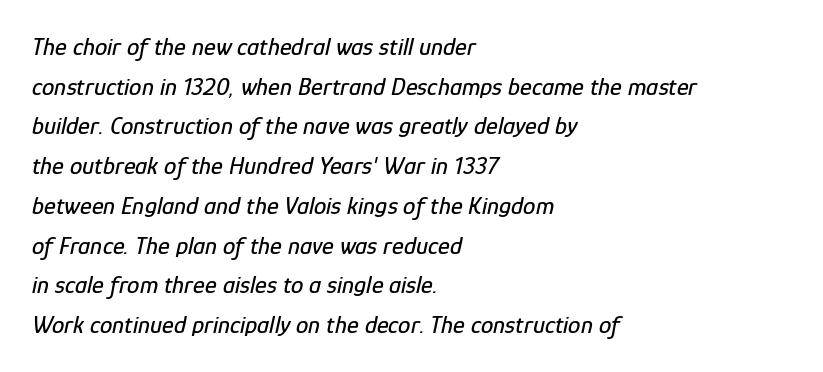
Q: Is the text italic (slanted)? A: Yes, it leans right by about 12 degrees.
Q: Is the text underlined? A: No.
Q: How is the paragraph aligned? A: Left-aligned.
Q: Is the spacing between letters normal or unusually wide? A: Normal.
Q: Is the spacing between lines tight, normal or loose? A: Normal.
